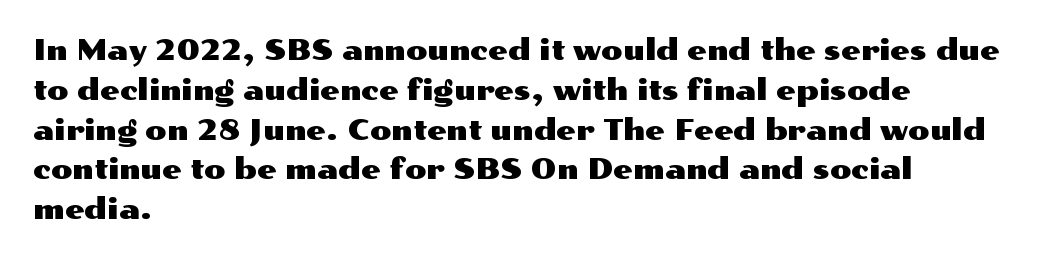
{"serif": "no", "italic": "no", "width": "wide", "stroke_contrast": "medium", "x_height": "medium", "monospaced": "no", "underline": "no", "align": "left", "line_spacing": "normal", "line_spacing_ratio": 1.42, "letter_spacing": "normal", "letter_spacing_em": 0.0, "glyph_px": 28}
